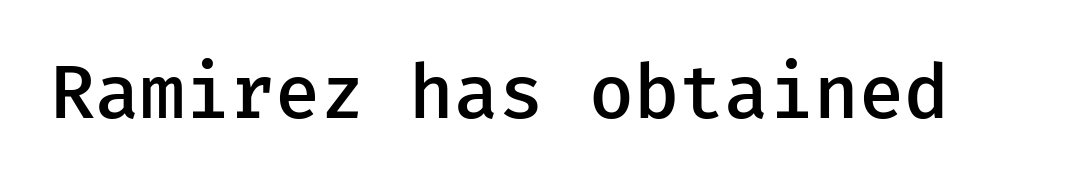
The image shows 73 px semibold sans-serif type, upright, monospaced; set normal letter spacing, not underlined; low stroke contrast and a medium x-height.
